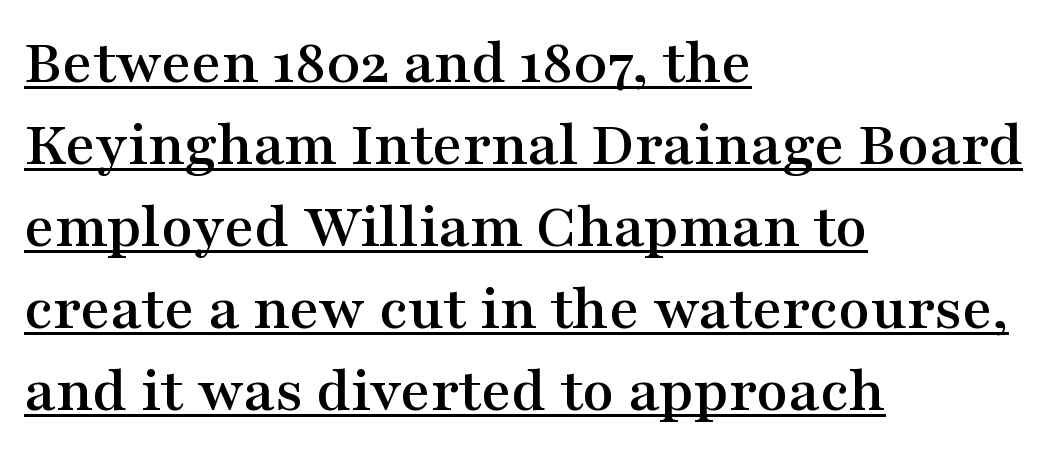
{"serif": "yes", "italic": "no", "width": "wide", "stroke_contrast": "medium", "x_height": "medium", "monospaced": "no", "underline": "yes", "align": "left", "line_spacing": "normal", "line_spacing_ratio": 1.26, "letter_spacing": "normal", "letter_spacing_em": 0.0, "glyph_px": 65}
